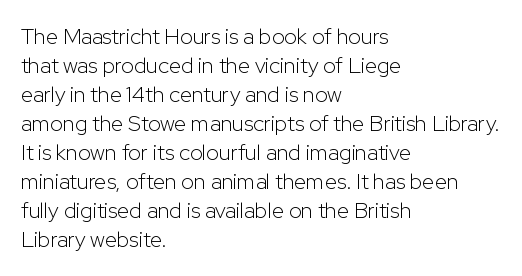
{"italic": "no", "bold": "no", "underline": "no", "align": "left", "line_spacing": "normal", "line_spacing_ratio": 1.32, "letter_spacing": "normal", "letter_spacing_em": 0.0, "glyph_px": 22}
